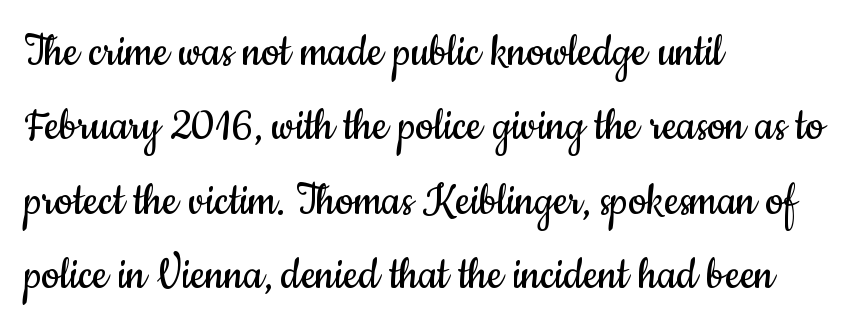
Bare-footed words on every line. Left-aligned paragraph, ragged on the right. Looks like regular typesetting: each glyph gets only the width it needs. Nobody touched the tracking dial on this one.
